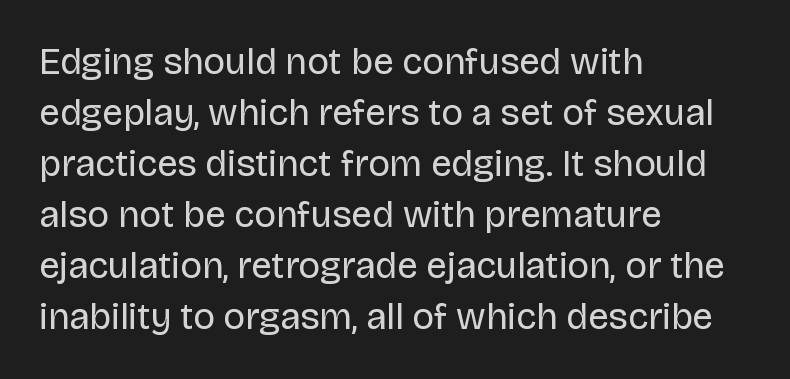
The image shows 37 px regular-weight sans-serif type, upright; set left-aligned, normal line spacing (1.38x), normal letter spacing, not underlined; low stroke contrast and a large x-height.
